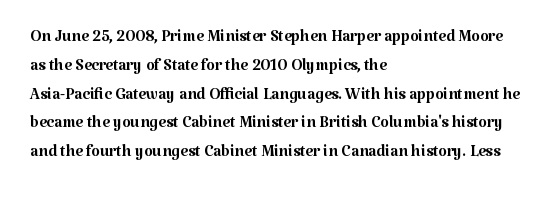
{"italic": "no", "bold": "no", "underline": "no", "align": "left", "line_spacing": "normal", "line_spacing_ratio": 1.31, "letter_spacing": "normal", "letter_spacing_em": 0.0, "glyph_px": 22}
